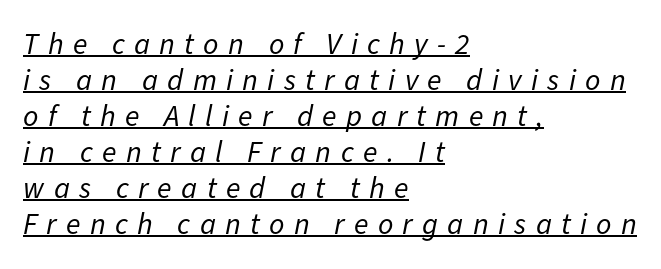
Q: Is the text bold? A: No.
Q: Is the text italic (slanted)? A: Yes, it leans right by about 11 degrees.
Q: Is the text underlined? A: Yes.
Q: How is the paragraph aligned? A: Left-aligned.
Q: Is the spacing between letters normal or unusually wide? A: Unusually wide.
Q: Width (condensed, normal, or wide)? A: Normal.
Q: Stroke contrast? A: Low.
Q: x-height? A: Medium.
Q: Monospaced? A: No.
